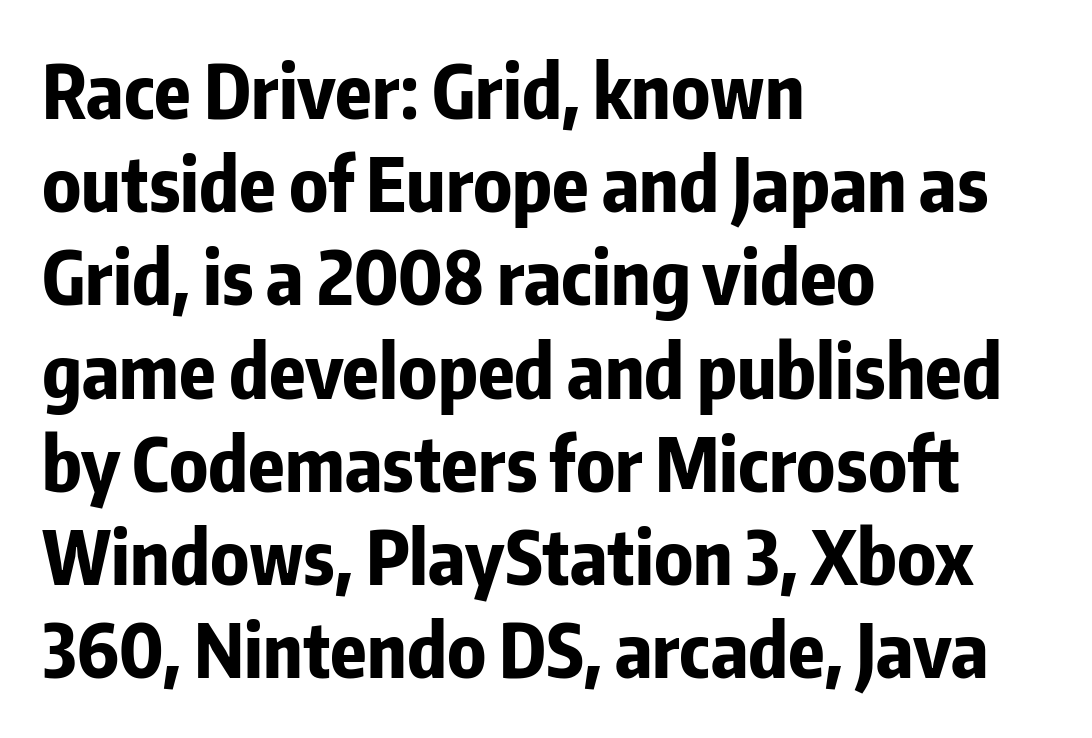
{"serif": "no", "italic": "no", "bold": "yes", "weight": "bold", "width": "condensed", "stroke_contrast": "low", "x_height": "medium", "monospaced": "no", "underline": "no", "align": "left", "line_spacing": "normal", "line_spacing_ratio": 1.26, "letter_spacing": "normal", "letter_spacing_em": 0.0, "glyph_px": 74}
